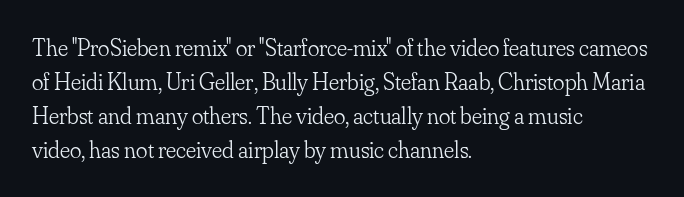
Decoration check: the copy has no underline. Teacher's note: observe the even left margin — that is flush-left alignment. Interline gaps are of average width in this sample. No chunkiness to these letters — they're not bold. These lines were composed using upright roman letters.
